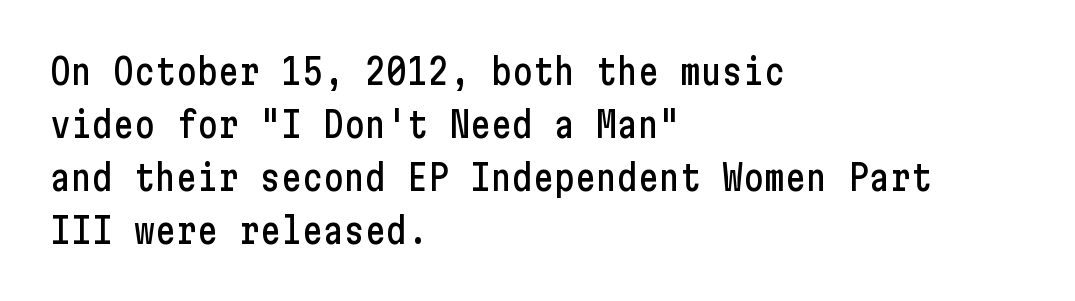
The image shows 35 px condensed sans-serif type, upright; set left-aligned, normal line spacing (1.51x), normal letter spacing, not underlined; low stroke contrast and a medium x-height.
